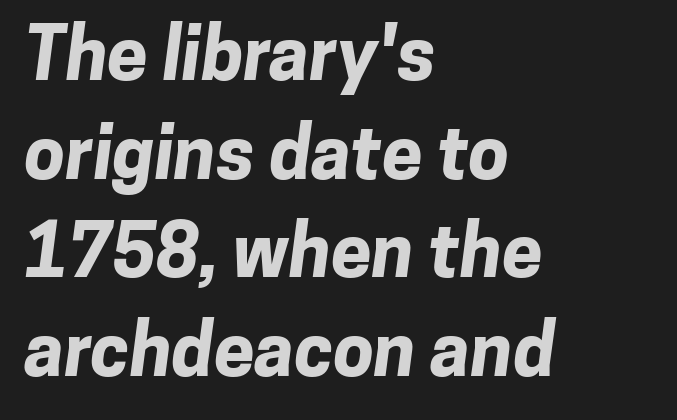
Q: Is the text bold? A: Yes.
Q: Is the typeface a serif or a sans-serif typeface? A: Sans-serif.
Q: Is the text underlined? A: No.
Q: How is the paragraph aligned? A: Left-aligned.
Q: Is the spacing between letters normal or unusually wide? A: Normal.
Q: Is the spacing between lines tight, normal or loose? A: Normal.
Q: Width (condensed, normal, or wide)? A: Normal.
Q: Stroke contrast? A: Low.
Q: x-height? A: Medium.
Q: Monospaced? A: No.
